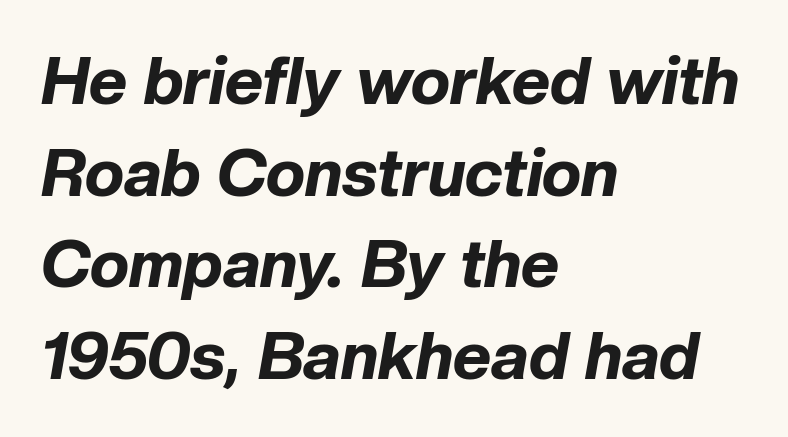
{"italic": "yes", "lean": "right", "slant_degrees": 10, "bold": "yes", "weight": "bold", "width": "normal", "stroke_contrast": "low", "x_height": "medium", "monospaced": "no", "underline": "no", "align": "left", "line_spacing": "normal", "line_spacing_ratio": 1.39, "letter_spacing": "normal", "letter_spacing_em": 0.0, "glyph_px": 66}
